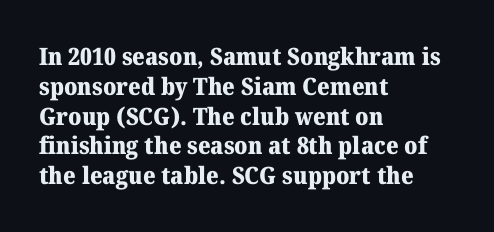
Every character sits straight up, as roman type does. This rendering uses left alignment, leaving the right contour irregular. Letters rest on an invisible, unmarked baseline. The passage shown has conventional tracking throughout. Pretty heavy lettering here — definitely bold.
